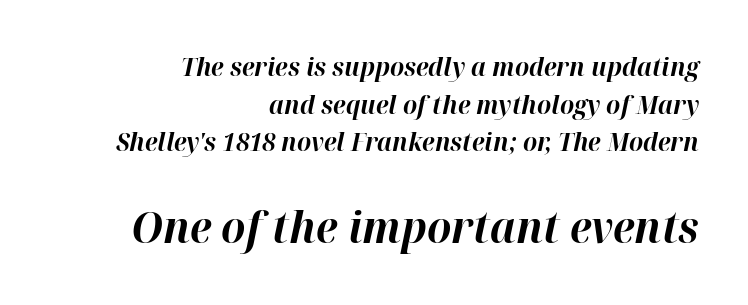
{"italic": "yes", "lean": "right", "slant_degrees": 12, "bold": "yes", "weight": "bold", "width": "normal", "stroke_contrast": "high", "x_height": "medium", "monospaced": "no", "underline": "no", "align": "right", "line_spacing": "normal", "line_spacing_ratio": 1.51, "letter_spacing": "normal", "letter_spacing_em": 0.0, "larger_block": "second", "size_ratio": 1.72, "glyph_px": 43}
